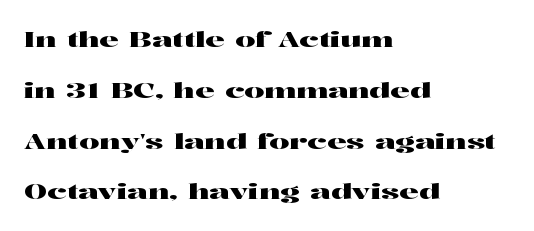
The image shows 22 px text type, upright; set left-aligned, loose line spacing (2.31x), normal letter spacing, not underlined.
